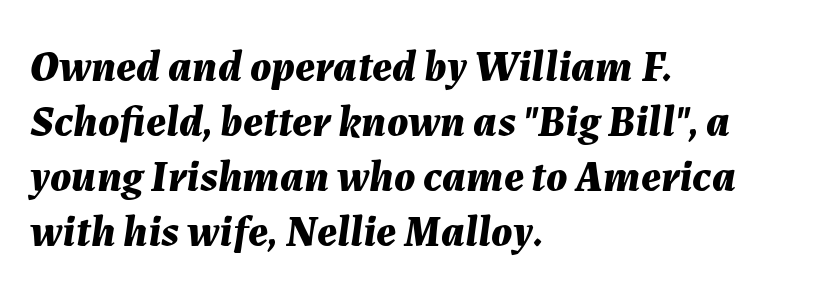
The passage shown stacks its lines at a standard gap. This sample is left-justified, so line endings fall wherever the words run out. Bold? Absolutely — the strokes are thick and heavy. Varying glyph widths throughout — classic text-font behaviour.
